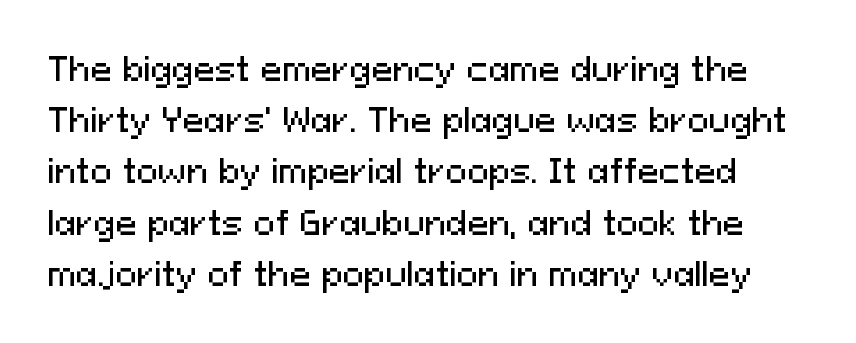
Q: Is the text italic (slanted)? A: No, it is upright.
Q: Is the typeface a serif or a sans-serif typeface? A: Sans-serif.
Q: Is the text underlined? A: No.
Q: Is the spacing between letters normal or unusually wide? A: Normal.
Q: Is the spacing between lines tight, normal or loose? A: Normal.
Q: Width (condensed, normal, or wide)? A: Normal.
Q: Stroke contrast? A: Medium.
Q: x-height? A: Medium.
Q: Monospaced? A: No.
